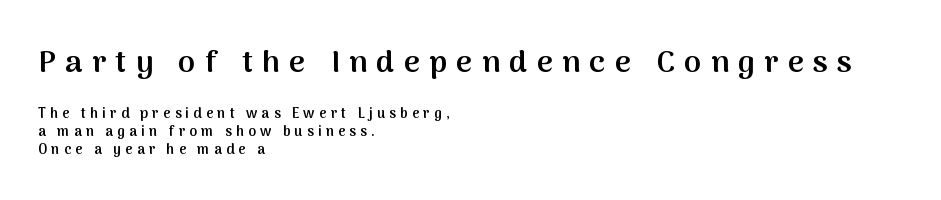
The image shows 31 px semibold sans-serif type, upright; set left-aligned, normal line spacing (1.27x), unusually wide letter spacing (+0.3 em), not underlined; the first (top) block is 2.21x larger; medium stroke contrast and a medium x-height.
